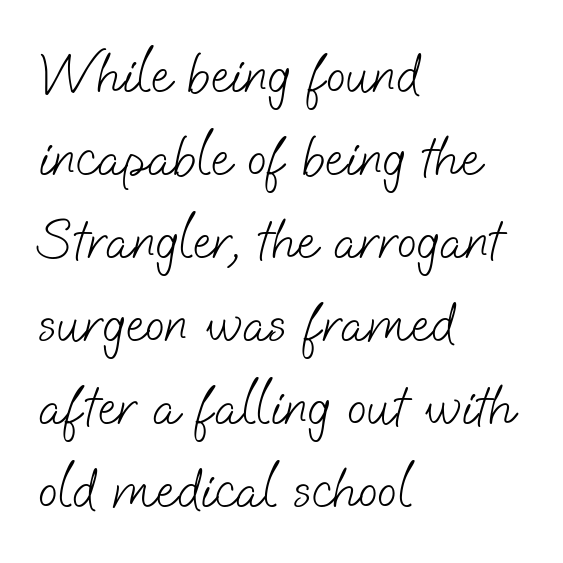
Compared with typical body copy, the letter spacing here is the same. These lines are rendered in a variable-pitch font. Leading matches the norm, producing a regular column. Unlike a traditional serif, this face leaves its strokes unadorned. Is the block centered? No — it sits flush against the left margin.
